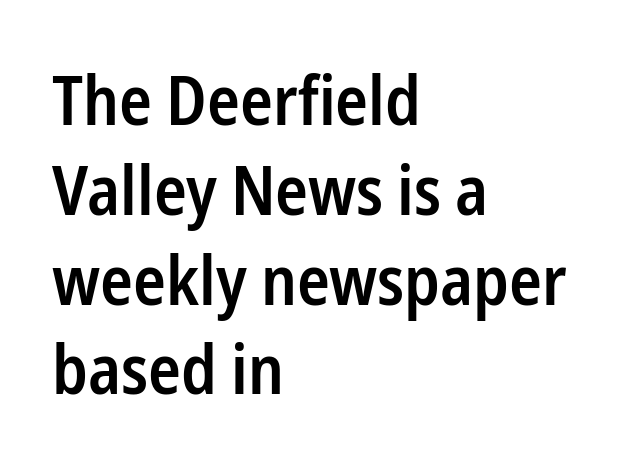
Nope, no serifs anywhere on these letters. The text block is weighted toward the left margin, trailing off unevenly rightward. Has an underline been added? It has not. Look at the tracking — it's just the regular setting, nothing added. It's the straight-up-and-down kind of type. What weight is shown? A semibold, between regular and bold.
